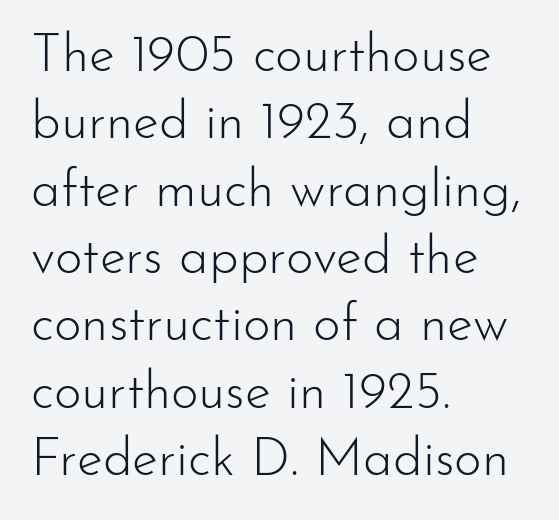
{"serif": "no", "italic": "no", "bold": "no", "weight": "light", "width": "normal", "stroke_contrast": "low", "x_height": "small", "monospaced": "no", "underline": "no", "align": "left", "line_spacing": "normal", "line_spacing_ratio": 1.27, "letter_spacing": "normal", "letter_spacing_em": 0.0, "glyph_px": 53}
